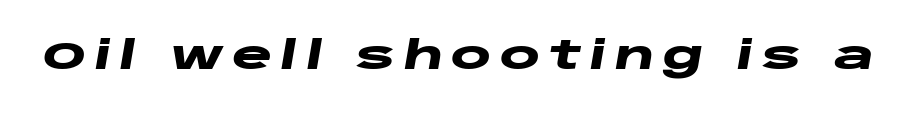
Set as a true bold cut, around the 700 mark. The space directly below the letters is spotless. The text carries the slant typical of an italic or oblique font. Caption: expanded tracking, letters set apart. Note the varied advance widths — an 'i' is clearly narrower than an 'm'.
